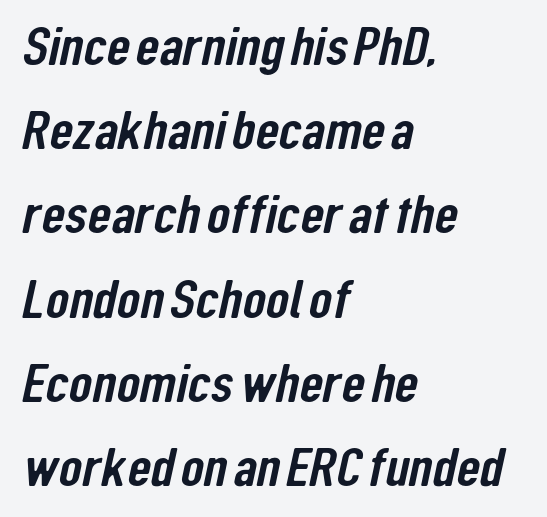
Short and long lines alike share a common starting point at left. The rendering uses natural spacing where letterforms have individual widths. The passage shown stacks its lines at a standard gap. Descender tails drop into unmarked territory.
